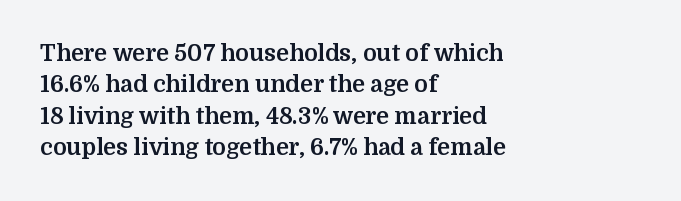
The image shows 23 px bold type, upright; set left-aligned, normal line spacing (1.36x), normal letter spacing, not underlined.
